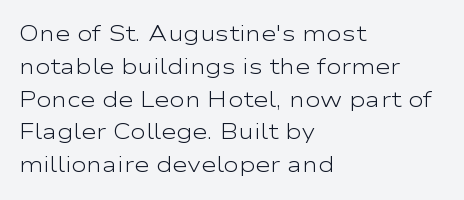
The image shows 21 px text type, upright; set left-aligned, normal line spacing (1.56x), normal letter spacing, not underlined.
